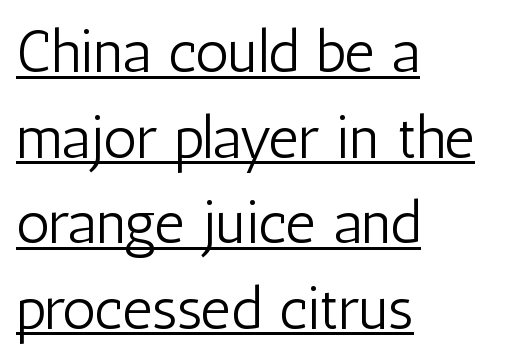
{"serif": "no", "italic": "no", "bold": "no", "weight": "light", "width": "condensed", "stroke_contrast": "low", "x_height": "medium", "monospaced": "no", "underline": "yes", "align": "left", "line_spacing": "normal", "line_spacing_ratio": 1.45, "letter_spacing": "normal", "letter_spacing_em": 0.0, "glyph_px": 59}
